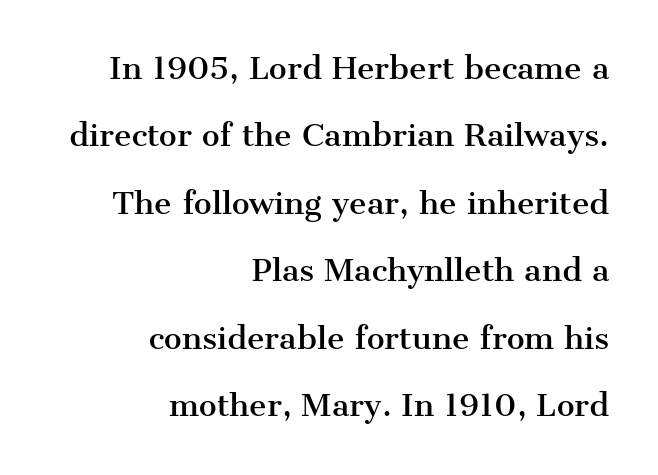
{"serif": "yes", "italic": "no", "width": "normal", "stroke_contrast": "medium", "x_height": "medium", "monospaced": "no", "underline": "no", "align": "right", "line_spacing": "loose", "line_spacing_ratio": 2.25, "letter_spacing": "normal", "letter_spacing_em": 0.0, "glyph_px": 30}
